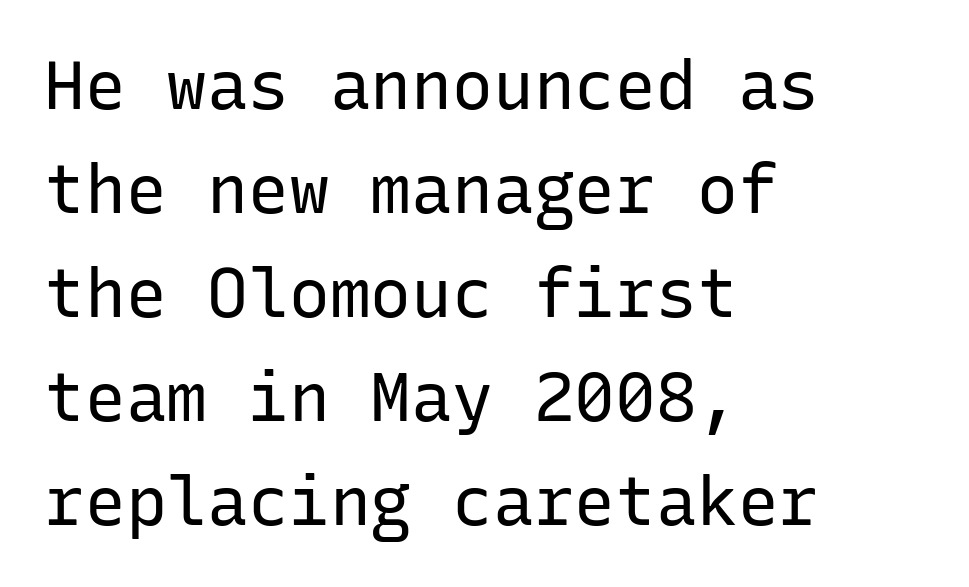
The image shows 68 px regular-weight sans-serif type, upright, monospaced; set left-aligned, normal line spacing (1.53x), normal letter spacing, not underlined; low stroke contrast and a medium x-height.
